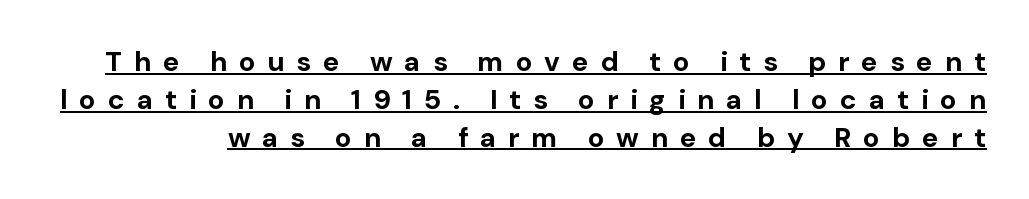
Is the type bold? Yes — the strokes are clearly thick and heavy. The face used here is proportionally spaced, like ordinary book or web type. In terms of posture, this sample is upright. Vertically, the passage feels balanced, rows spaced as you'd expect. Does a line run under the words? Yes, clearly. Between one letter and the next there's a generous, obvious gap.
